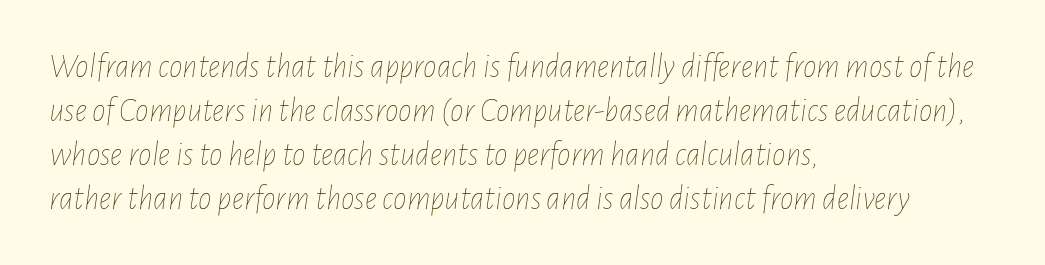
Only glyphs here, with clear space below each row. Proportional: the letters do not fall into vertical columns. Line spacing here is normal. Is the type heavy? It reads as light-to-regular instead. The rag falls on the right side of this text block.
